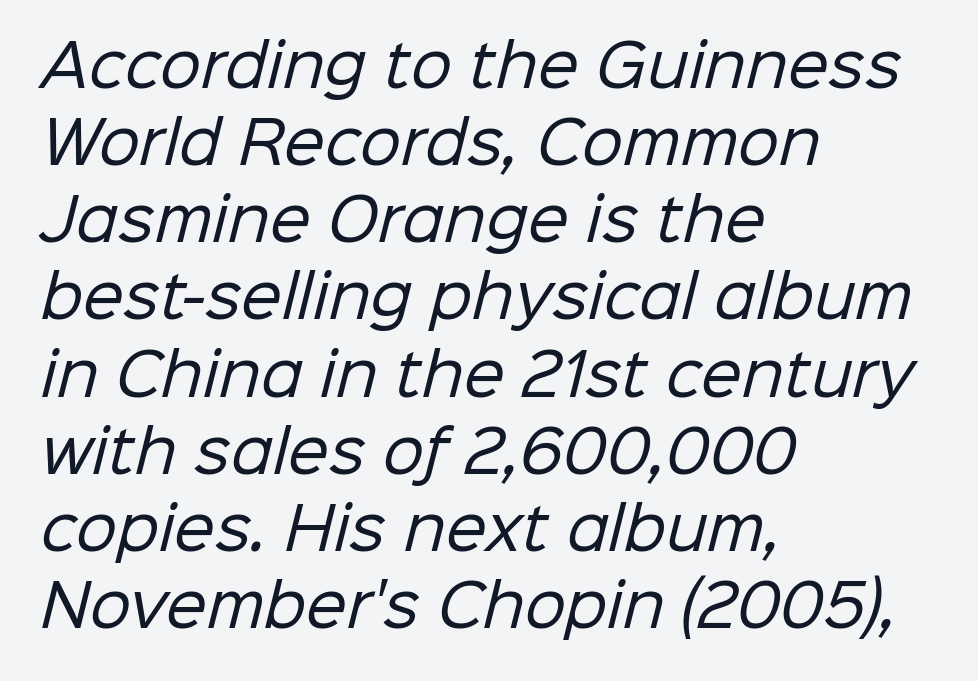
The image shows 58 px regular-weight sans-serif type; set left-aligned, normal line spacing (1.33x), normal letter spacing, not underlined; low stroke contrast and a medium x-height.
